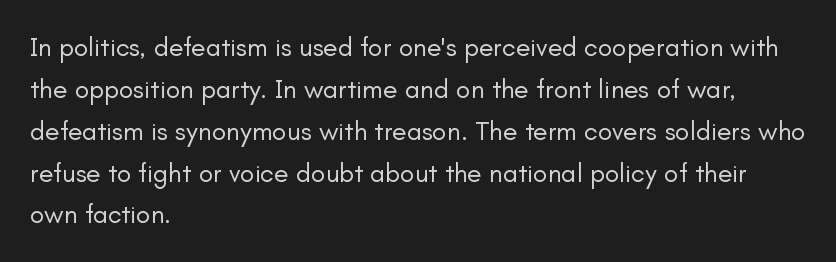
The image shows 27 px text type, upright; set left-aligned, normal line spacing (1.55x), normal letter spacing, not underlined.
